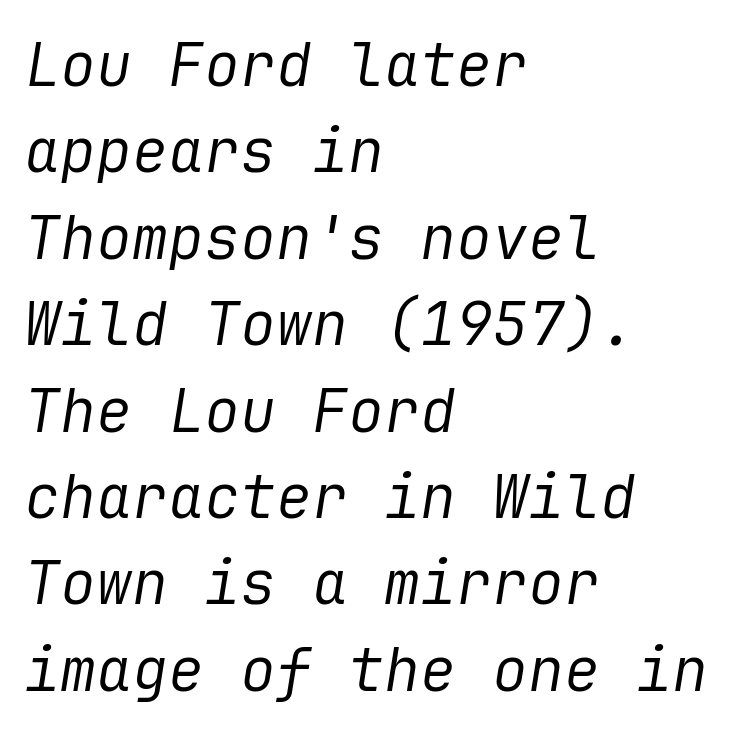
The image shows 60 px regular-weight type, italic (leaning right); set left-aligned, normal line spacing (1.44x), normal letter spacing, not underlined; low stroke contrast and a medium x-height.
